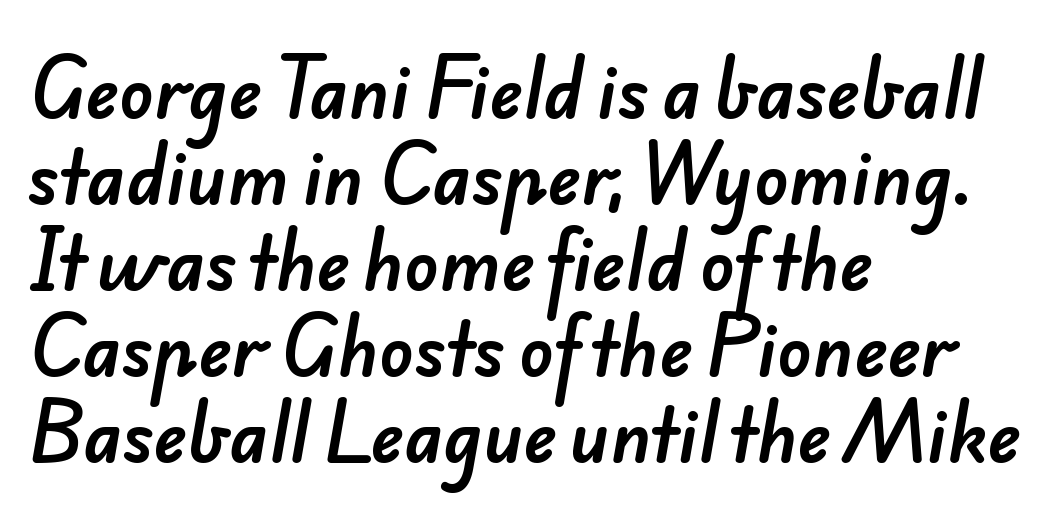
Compared with a centered layout, this one pins lines to the left instead. Students, note that the glyphs here touch the page at normal intervals. The string is rendered with underlining switched off. Do the characters align in a grid? No, the font is proportional.
